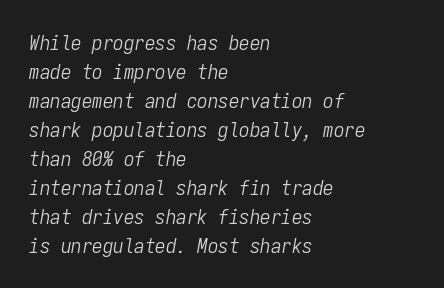
{"italic": "yes", "lean": "right", "slant_degrees": 9, "bold": "no", "underline": "no", "align": "left", "line_spacing": "normal", "line_spacing_ratio": 1.38, "letter_spacing": "normal", "letter_spacing_em": 0.0, "glyph_px": 21}
